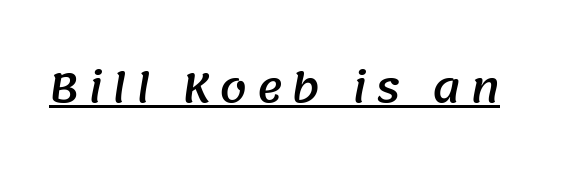
{"serif": "no", "width": "normal", "stroke_contrast": "medium", "x_height": "large", "monospaced": "no", "underline": "yes", "letter_spacing": "wide", "letter_spacing_em": 0.24, "glyph_px": 39}
